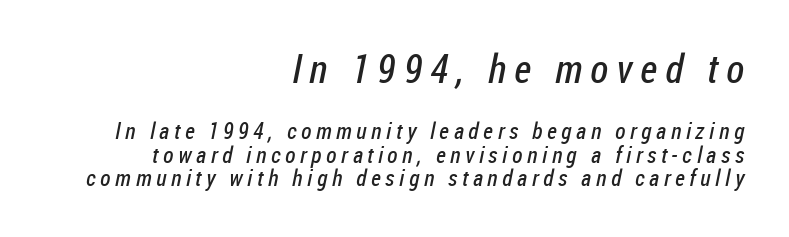
{"serif": "no", "bold": "no", "weight": "regular", "width": "condensed", "stroke_contrast": "low", "x_height": "medium", "monospaced": "no", "underline": "no", "align": "right", "line_spacing": "tight", "line_spacing_ratio": 1.01, "letter_spacing": "wide", "letter_spacing_em": 0.2, "larger_block": "first", "size_ratio": 1.74, "glyph_px": 40}
